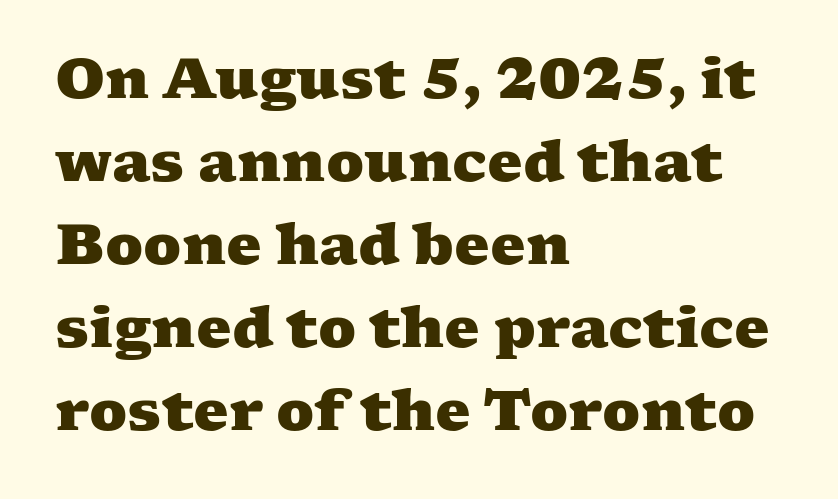
The image shows 56 px heavy, wide serif type; set left-aligned, normal line spacing (1.48x), normal letter spacing, not underlined; medium stroke contrast and a medium x-height.
